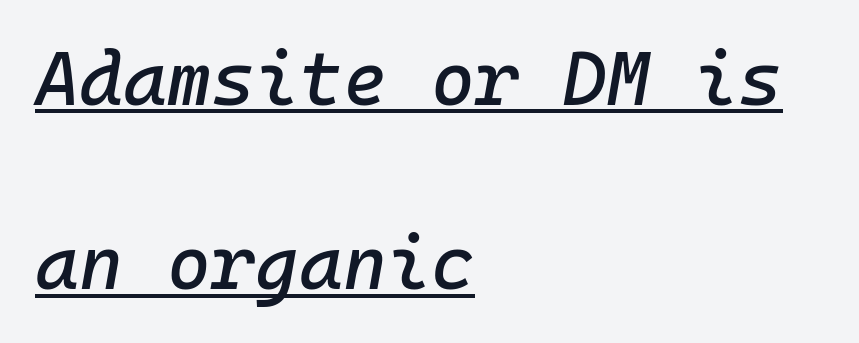
Glyph-to-glyph distance matches everyday printed text. The paragraph shown leans on its left margin. Slant detected: the letters are inclined. Descenders here cross a horizontal rule under the line.
